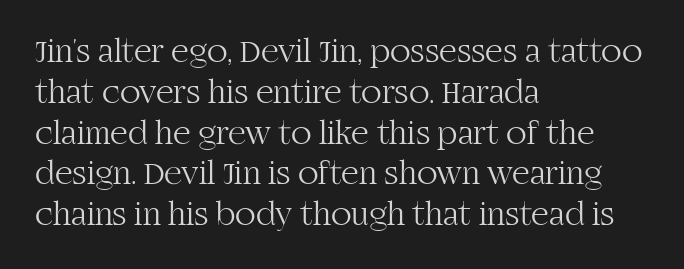
The image shows 34 px light serif type, upright; set left-aligned, line spacing 1.2x, normal letter spacing, not underlined; high stroke contrast and a large x-height.
